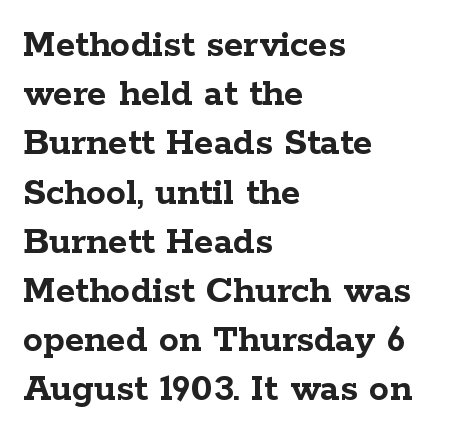
The rendering keeps characters at their native spacing. What kind of face is this? One with serifs. Style check: upright. These lines are rendered in a variable-pitch font.
